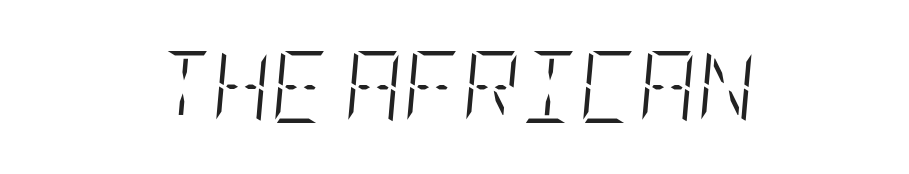
The image shows 72 px light, condensed type, italic (leaning right); set centered, normal letter spacing, not underlined; low stroke contrast and a large x-height.
